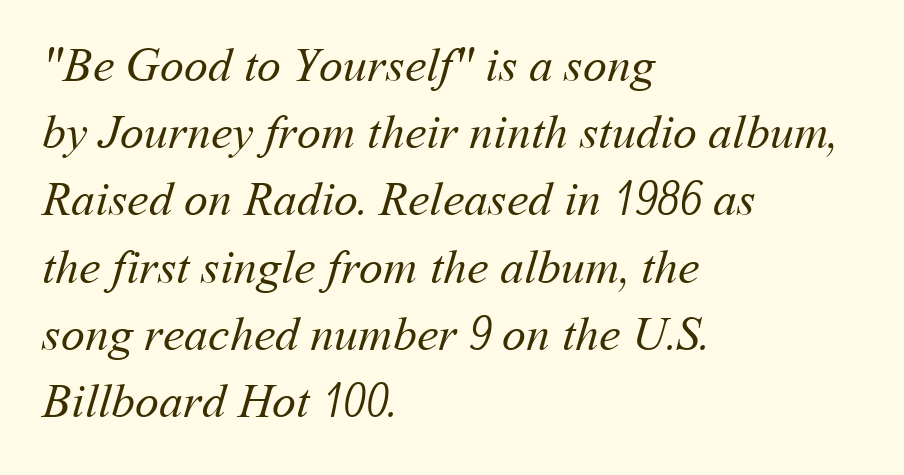
Leftover space on each line is placed entirely after the last word. These lines keep a tight, regular rhythm from letter to letter. Here the designer chose a conventional face with non-uniform glyph widths. Quick note: underline off. Think standard paragraph weight, or any step lighter than that.
